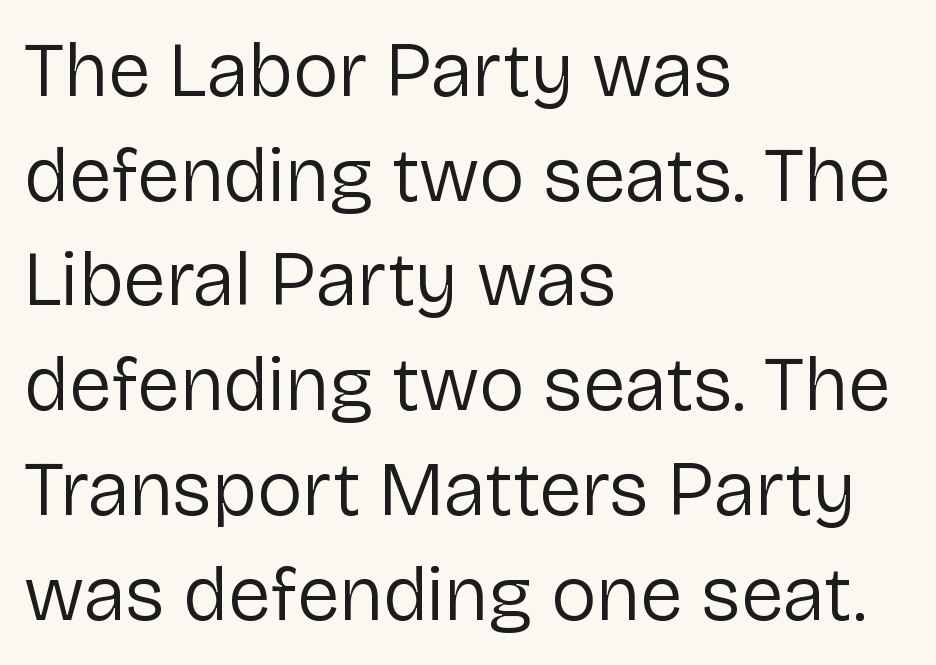
{"serif": "no", "italic": "no", "bold": "no", "weight": "regular", "width": "normal", "stroke_contrast": "low", "x_height": "medium", "monospaced": "no", "underline": "no", "align": "left", "line_spacing": "normal", "line_spacing_ratio": 1.36, "letter_spacing": "normal", "letter_spacing_em": 0.0, "glyph_px": 77}
